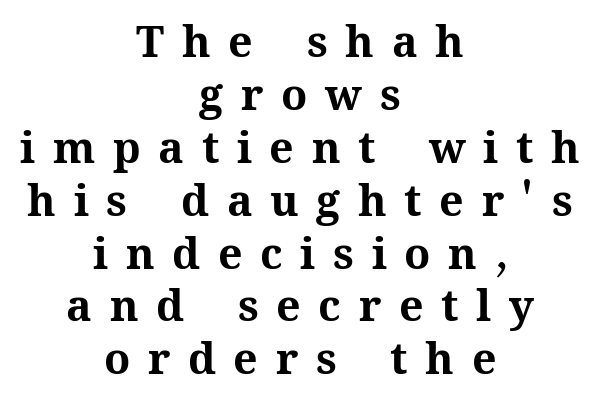
{"italic": "no", "bold": "yes", "weight": "bold", "width": "normal", "stroke_contrast": "medium", "x_height": "medium", "monospaced": "no", "underline": "no", "align": "center", "line_spacing_ratio": 1.23, "letter_spacing": "wide", "letter_spacing_em": 0.41, "glyph_px": 43}
